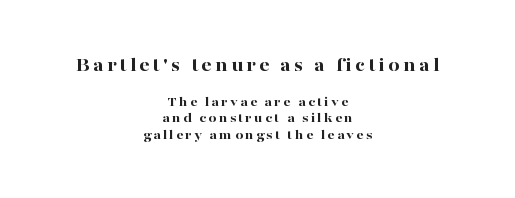
The image shows 20 px bold type, upright; set centered, line spacing 1.19x, not underlined; the first (top) block is 1.43x larger.
